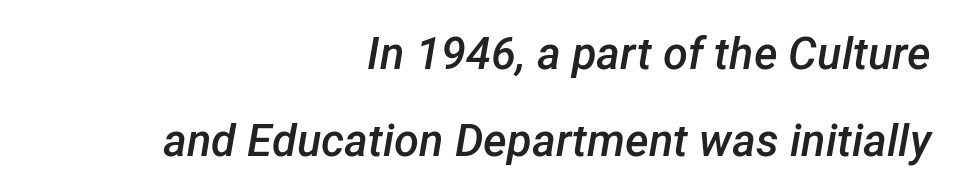
{"italic": "yes", "lean": "right", "slant_degrees": 12, "bold": "semi", "weight": "semibold", "width": "normal", "stroke_contrast": "low", "x_height": "medium", "monospaced": "no", "underline": "no", "align": "right", "line_spacing": "loose", "line_spacing_ratio": 1.94, "letter_spacing": "normal", "letter_spacing_em": 0.0, "glyph_px": 45}
